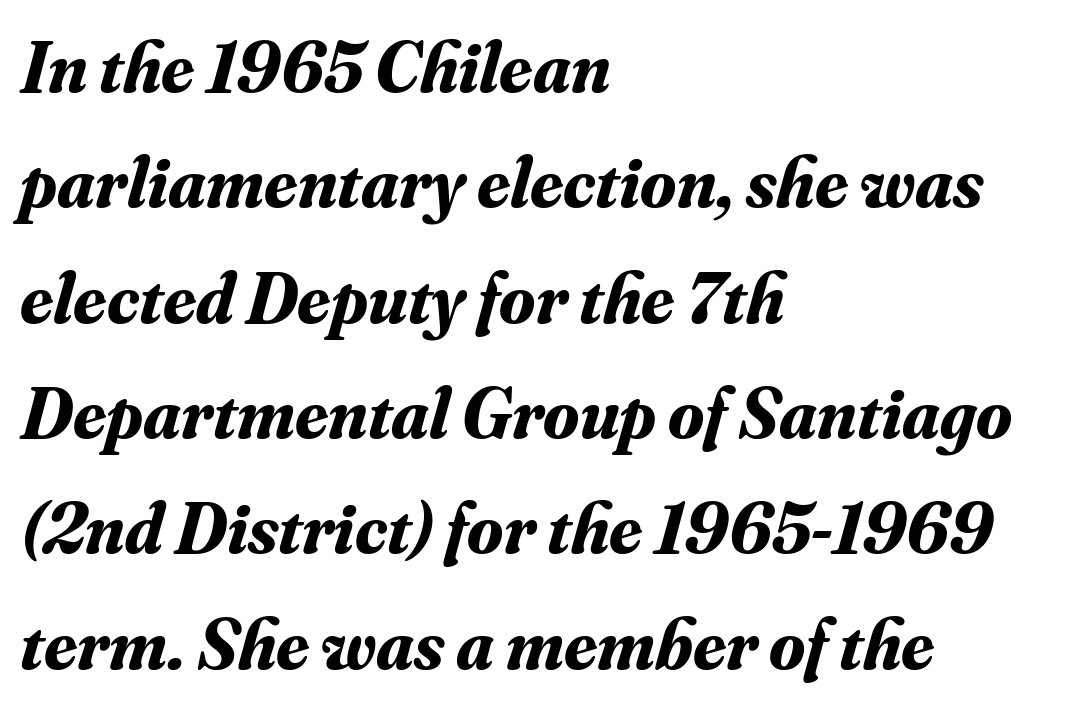
As a designer I'd log this as weight 700, bold. Compared with typical paragraphs, the rows here are spaced about the same. Serif or sans? Serif — the stroke terminals have little feet. The face used here has a pronounced slope to its letters. The face used here is proportionally spaced, like ordinary book or web type. Letter spacing: default.
